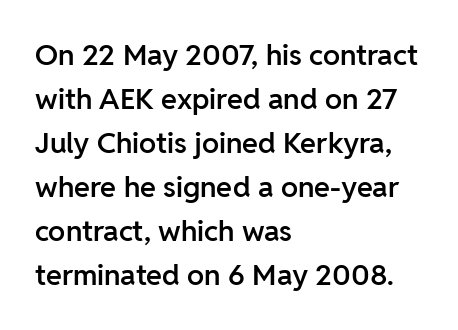
Q: Is the text bold? A: Semi-bold.
Q: Is the text italic (slanted)? A: No, it is upright.
Q: Is the typeface a serif or a sans-serif typeface? A: Sans-serif.
Q: Is the text underlined? A: No.
Q: How is the paragraph aligned? A: Left-aligned.
Q: Is the spacing between letters normal or unusually wide? A: Normal.
Q: Is the spacing between lines tight, normal or loose? A: Normal.
Q: Width (condensed, normal, or wide)? A: Normal.
Q: Stroke contrast? A: Low.
Q: x-height? A: Medium.
Q: Monospaced? A: No.
